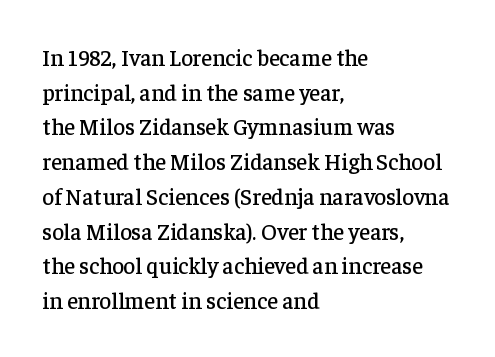
Q: Is the text italic (slanted)? A: No, it is upright.
Q: Is the text underlined? A: No.
Q: How is the paragraph aligned? A: Left-aligned.
Q: Is the spacing between letters normal or unusually wide? A: Normal.
Q: Is the spacing between lines tight, normal or loose? A: Normal.
